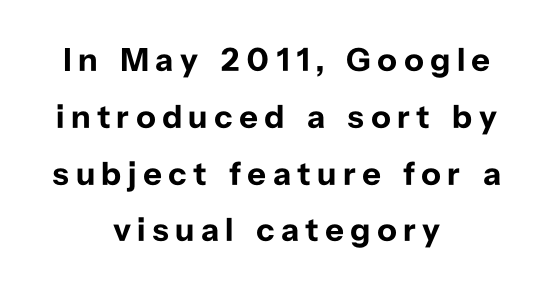
Students, this is bold: see how much ink each stroke carries. The letters carry no serifs — their stems end cleanly without finishing strokes. Designer's note — italics off, roman on. Proportional: the letters do not fall into vertical columns. A student would call this center alignment; a typographer would say set centered. The space directly below the letters is spotless.
